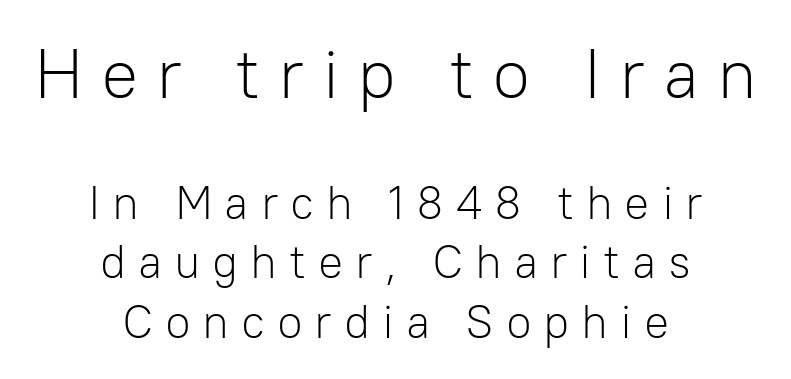
The image shows 70 px light sans-serif type, upright; set centered, normal line spacing (1.26x), unusually wide letter spacing (+0.25 em), not underlined; the first (top) block is 1.49x larger; low stroke contrast and a medium x-height.
